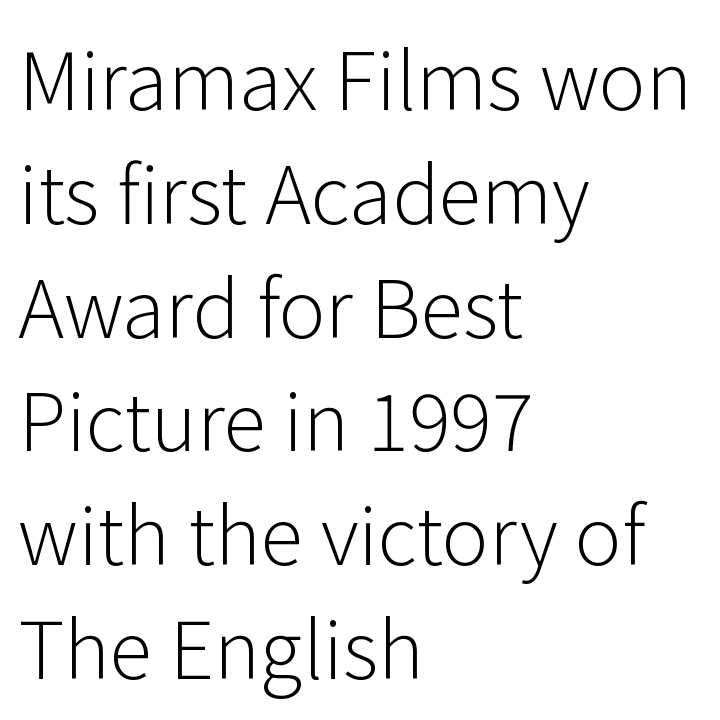
{"serif": "no", "italic": "no", "bold": "no", "weight": "light", "width": "normal", "stroke_contrast": "low", "x_height": "medium", "monospaced": "no", "underline": "no", "align": "left", "line_spacing": "normal", "line_spacing_ratio": 1.44, "letter_spacing": "normal", "letter_spacing_em": 0.0, "glyph_px": 79}
